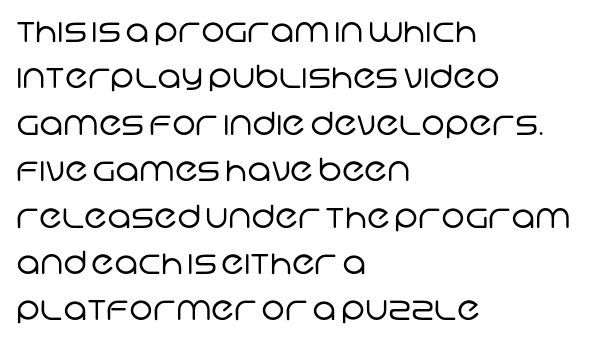
You could not count columns in this text — the font is proportionally spaced. Nothing heavy about these letters — not bold at all. To sum up the face: it is a sans, with no serifs. The type is set solid horizontally, with unmodified tracking. All the whitespace from short lines collects on the right.
